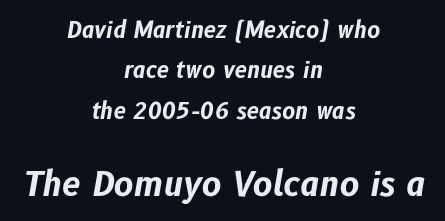
{"italic": "yes", "lean": "right", "slant_degrees": 10, "bold": "yes", "weight": "bold", "width": "normal", "stroke_contrast": "low", "x_height": "medium", "monospaced": "no", "underline": "no", "align": "center", "line_spacing_ratio": 1.84, "letter_spacing": "normal", "letter_spacing_em": 0.0, "larger_block": "second", "size_ratio": 1.5, "glyph_px": 33}
